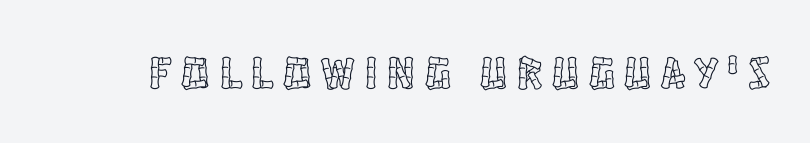
Ascenders rise straight up at ninety degrees. Unmarked baselines from the first word to the last. Compared with typical body copy, the letter spacing here is much looser. Here the designer chose a conventional face with non-uniform glyph widths.
